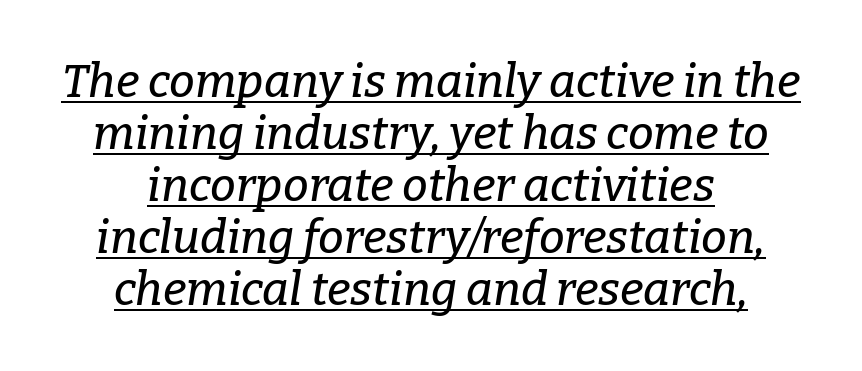
In designer terms, the underline attribute is active on this setting. The typeface chosen for these lines features serifs. Reading down the column, the eye jumps only a short way to each next line. This rendering uses center alignment, leaving both contours irregular but symmetric. The rendering applies a slant to the glyphs.
